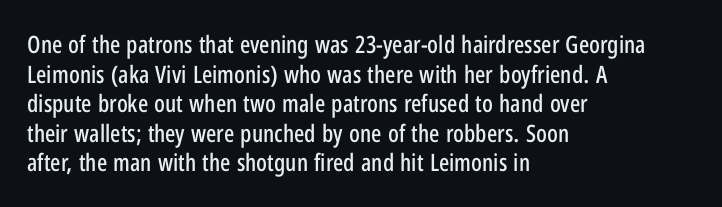
{"italic": "no", "underline": "no", "align": "left", "line_spacing_ratio": 1.23, "letter_spacing": "normal", "letter_spacing_em": 0.0, "glyph_px": 24}
